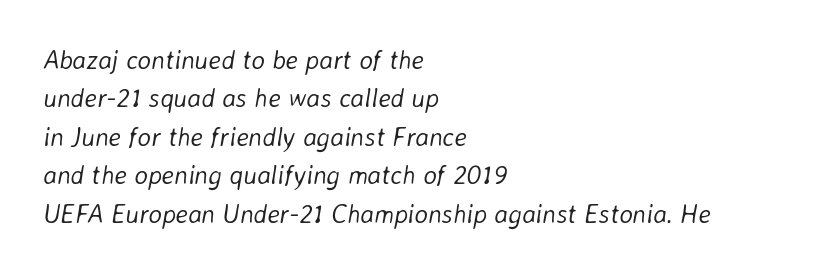
Characters follow at the spacing the type designer built in. A clean baseline with only descenders dipping below it. How would I describe the line gaps? Plain and ordinary. You can tell it's italic because the verticals aren't actually vertical. Which margin do the lines hug? The left one — the right edge is uneven.
